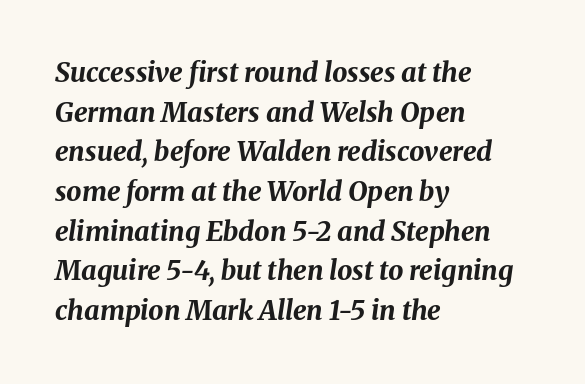
Words appear dense and cohesive because spacing is normal. Underlining? Definitely not there. The face used here has the dense, thick strokes of a bold. The rag falls on the right side of this text block. The font's italic variant was chosen for this text. The vertical gap from one line to the next is medium.
